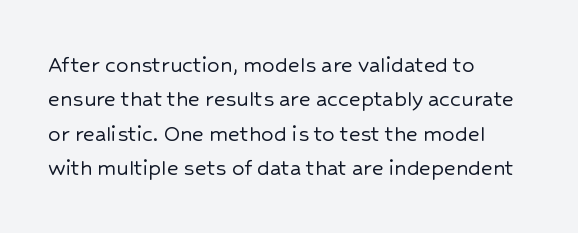
The image shows 25 px text type, upright; set left-aligned, normal line spacing (1.38x), normal letter spacing, not underlined.
